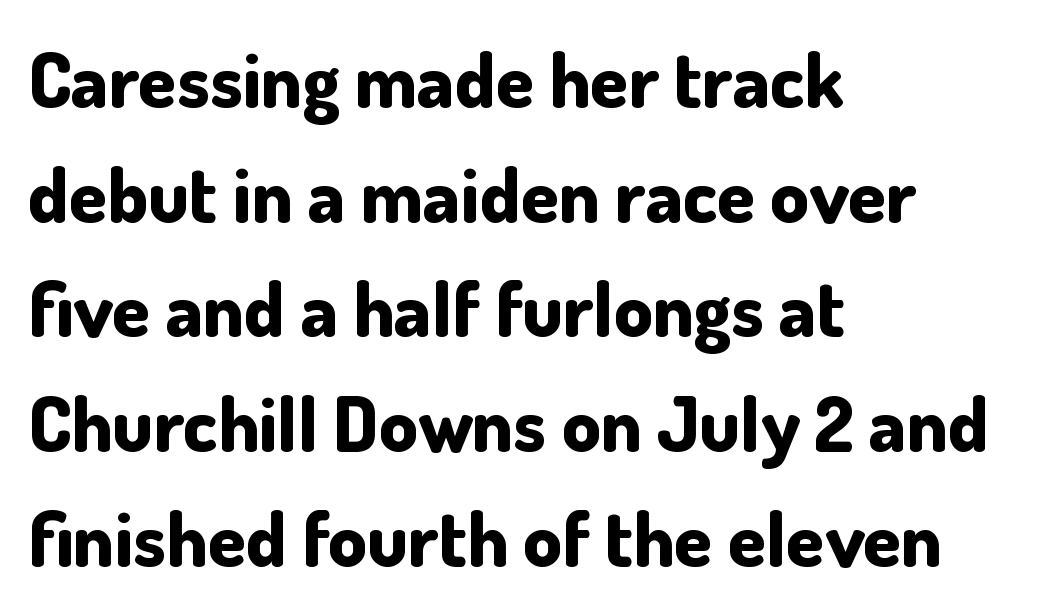
Proportional: the letters do not fall into vertical columns. Lines of text with bare space underneath. Quick note: interline space is typical. Look at the stroke-to-counter ratio: heavy, a bold. Is the block centered? No — it sits flush against the left margin.
